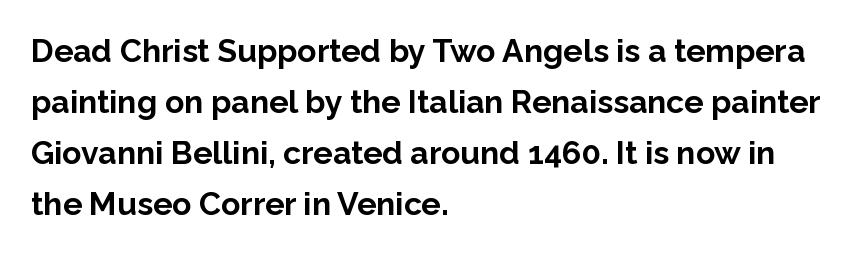
Each new line begins a customary step beneath the previous one. Serifs: no, the terminals of the letterforms are clean. Character widths vary here, with narrow letters taking less room than wide ones. Italic? Not at all — the glyphs are vertical.
